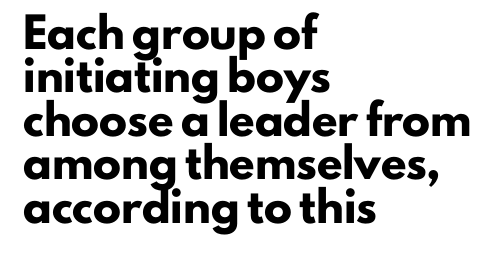
Strong, thick strokes mark this as bold type. These lines are rendered in a variable-pitch font. The lettering stays uniformly vertical, giving the passage a roman look. You can tell from the bare stems that sans-serif type was used. Honestly, there is no underline to notice here at all.
